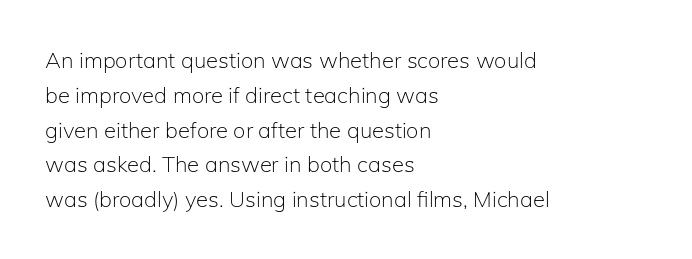
The image shows 22 px text type, upright; set left-aligned, normal line spacing (1.58x), normal letter spacing, not underlined.
